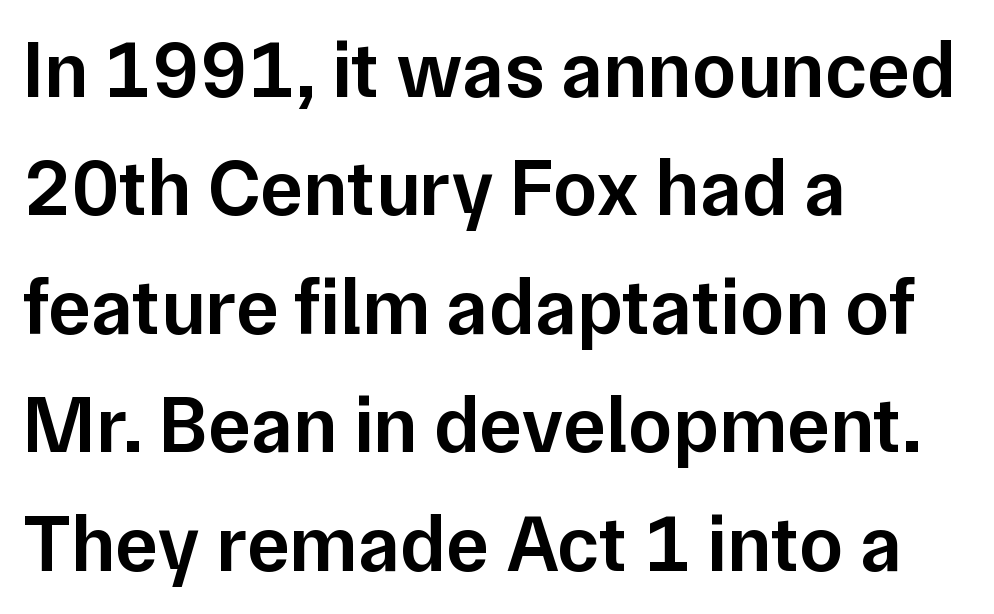
{"serif": "no", "italic": "no", "bold": "semi", "weight": "semibold", "width": "normal", "stroke_contrast": "low", "x_height": "medium", "monospaced": "no", "underline": "no", "align": "left", "line_spacing": "normal", "line_spacing_ratio": 1.48, "letter_spacing": "normal", "letter_spacing_em": 0.0, "glyph_px": 80}
